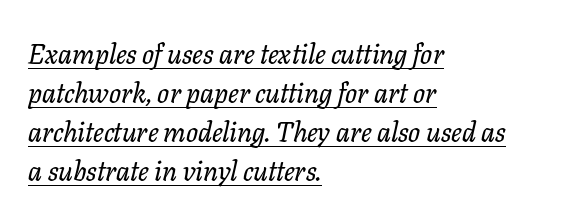
{"serif": "yes", "italic": "yes", "lean": "right", "slant_degrees": 11, "width": "normal", "stroke_contrast": "low", "x_height": "medium", "monospaced": "no", "underline": "yes", "align": "left", "line_spacing": "normal", "line_spacing_ratio": 1.39, "letter_spacing": "normal", "letter_spacing_em": 0.0, "glyph_px": 28}
